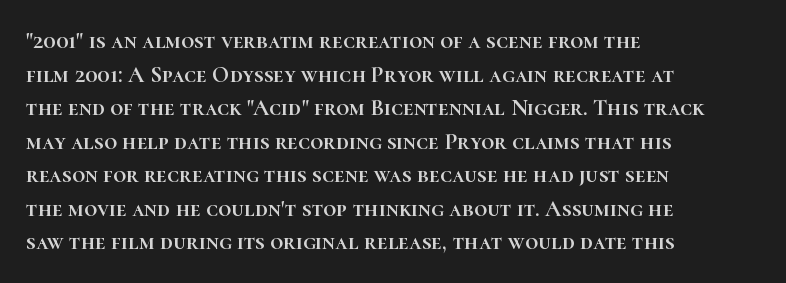
Q: Is the text italic (slanted)? A: No, it is upright.
Q: Is the text underlined? A: No.
Q: How is the paragraph aligned? A: Left-aligned.
Q: Is the spacing between letters normal or unusually wide? A: Normal.
Q: Is the spacing between lines tight, normal or loose? A: Normal.
